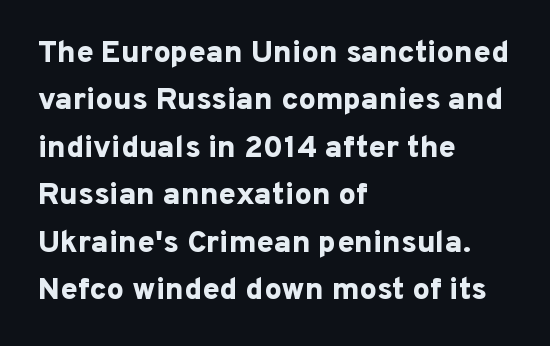
The image shows 31 px bold sans-serif type, upright; set left-aligned, normal line spacing (1.53x), normal letter spacing, not underlined; low stroke contrast and a medium x-height.
